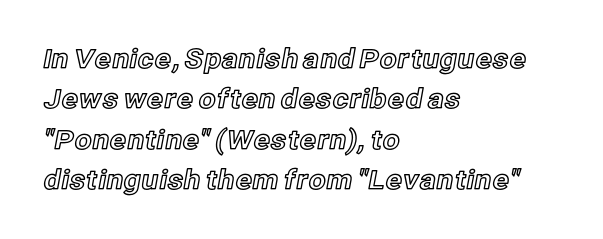
Q: Is the text italic (slanted)? A: Yes.
Q: Is the text underlined? A: No.
Q: How is the paragraph aligned? A: Left-aligned.
Q: Is the spacing between letters normal or unusually wide? A: Normal.
Q: Is the spacing between lines tight, normal or loose? A: Normal.
